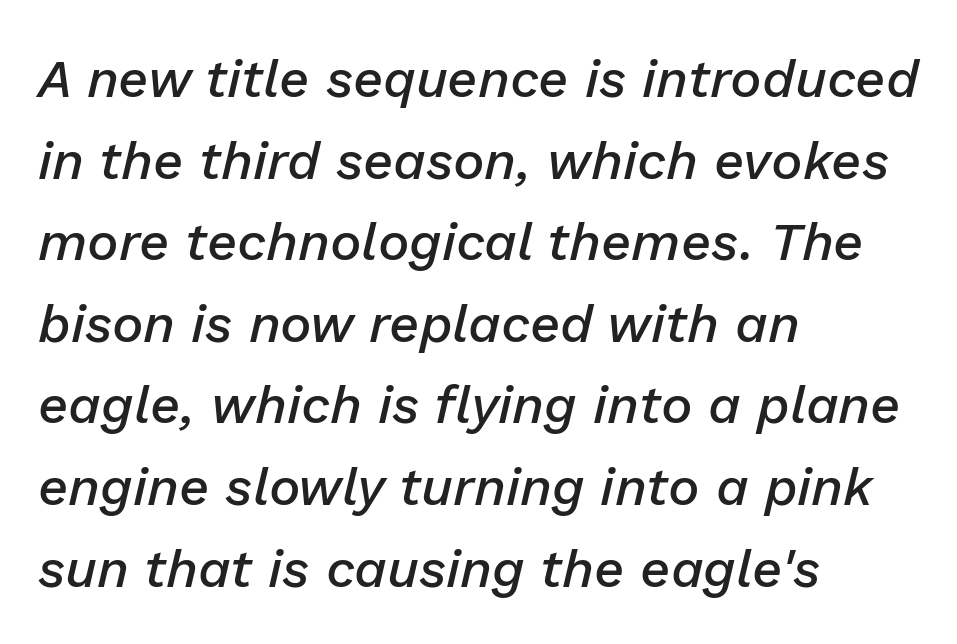
Q: Is the text bold? A: Semi-bold.
Q: Is the text italic (slanted)? A: Yes, it leans right by about 13 degrees.
Q: Is the text underlined? A: No.
Q: How is the paragraph aligned? A: Left-aligned.
Q: Is the spacing between letters normal or unusually wide? A: Normal.
Q: Is the spacing between lines tight, normal or loose? A: Normal.
Q: Width (condensed, normal, or wide)? A: Normal.
Q: Stroke contrast? A: Low.
Q: x-height? A: Medium.
Q: Monospaced? A: No.
